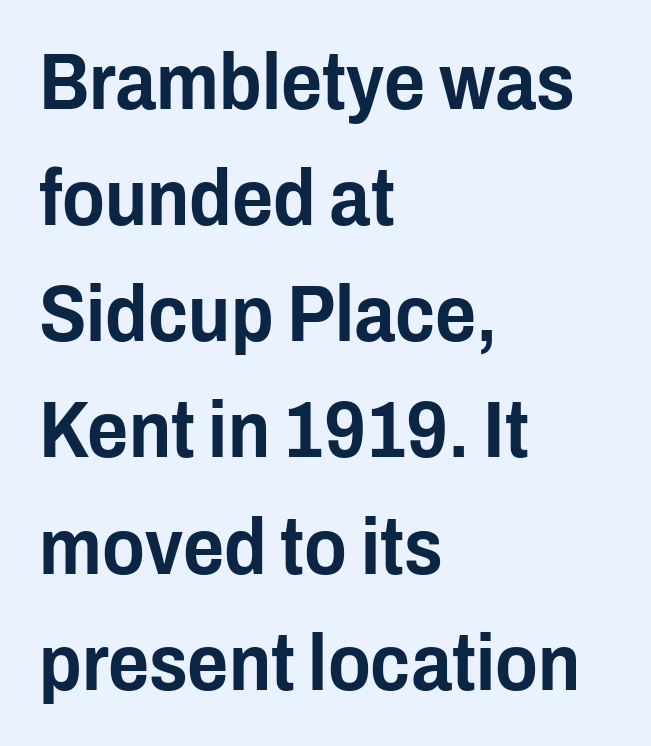
Q: Is the text italic (slanted)? A: No, it is upright.
Q: Is the typeface a serif or a sans-serif typeface? A: Sans-serif.
Q: Is the text underlined? A: No.
Q: How is the paragraph aligned? A: Left-aligned.
Q: Is the spacing between letters normal or unusually wide? A: Normal.
Q: Is the spacing between lines tight, normal or loose? A: Normal.
Q: Width (condensed, normal, or wide)? A: Condensed.
Q: Stroke contrast? A: Low.
Q: x-height? A: Medium.
Q: Monospaced? A: No.
